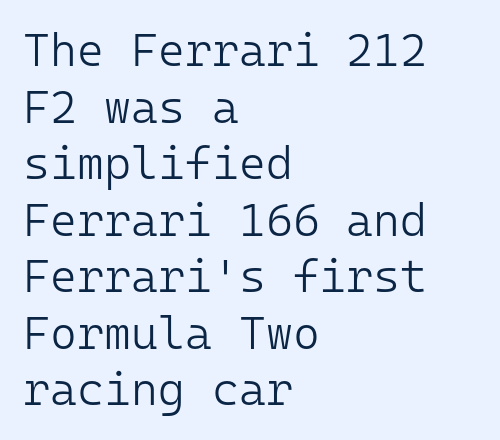
Descenders hang freely into open space. Left-aligned paragraph, ragged on the right. On a weight scale, this lands at 450 or below. The typeface chosen for these lines omits serifs.
